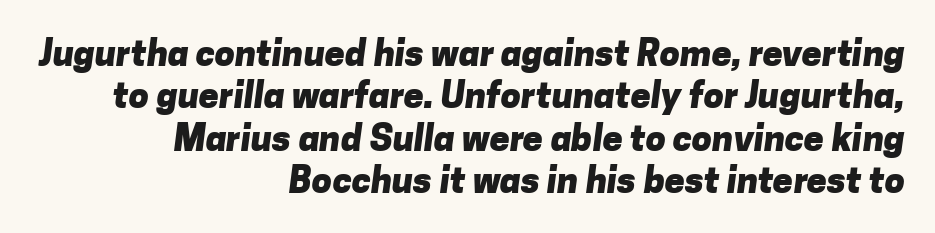
Q: Is the text bold? A: Yes.
Q: Is the typeface a serif or a sans-serif typeface? A: Sans-serif.
Q: Is the text underlined? A: No.
Q: How is the paragraph aligned? A: Right-aligned.
Q: Is the spacing between letters normal or unusually wide? A: Normal.
Q: Width (condensed, normal, or wide)? A: Normal.
Q: Stroke contrast? A: Low.
Q: x-height? A: Medium.
Q: Monospaced? A: No.
